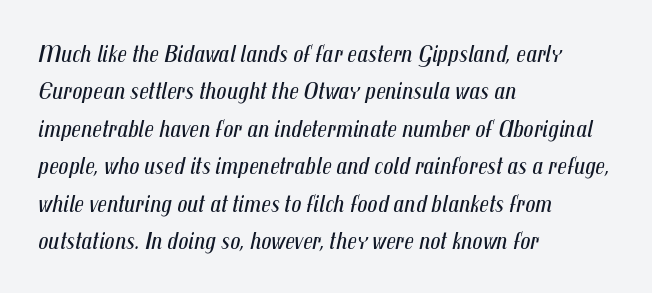
{"italic": "yes", "lean": "right", "slant_degrees": 12, "bold": "no", "underline": "no", "align": "left", "line_spacing": "normal", "line_spacing_ratio": 1.5, "letter_spacing": "normal", "letter_spacing_em": 0.0, "glyph_px": 25}
